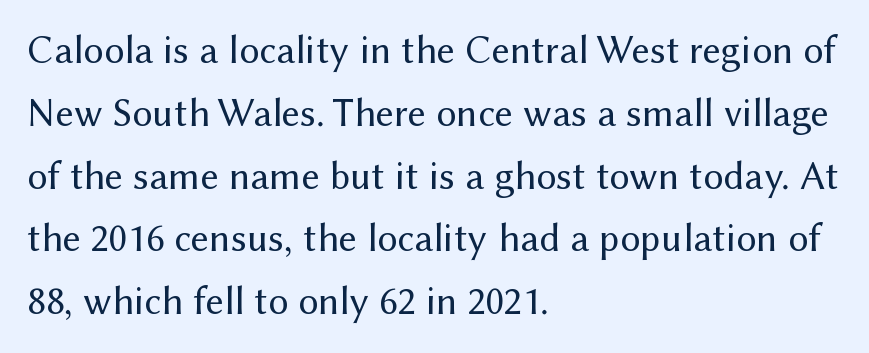
This sample uses a sans-serif face. No italicization has been applied; the sample stays upright. In terms of leading, this rendering sits right in the middle. Character widths vary here, with narrow letters taking less room than wide ones. The words here are not underlined.
